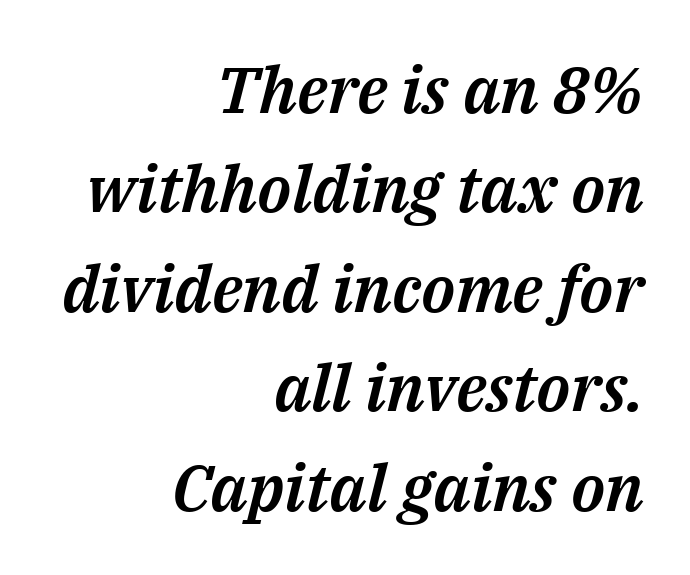
{"italic": "yes", "lean": "right", "slant_degrees": 14, "width": "normal", "stroke_contrast": "medium", "x_height": "medium", "monospaced": "no", "underline": "no", "align": "right", "line_spacing": "normal", "line_spacing_ratio": 1.53, "letter_spacing": "normal", "letter_spacing_em": 0.0, "glyph_px": 65}
